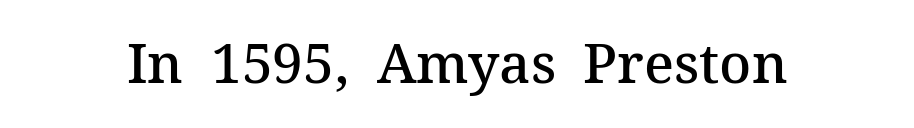
The characters display serif detailing at their extremities. Is this a fixed-width face? No — the glyphs have proportional, varying widths. Characters follow at the spacing the type designer built in. Posture: vertical.
